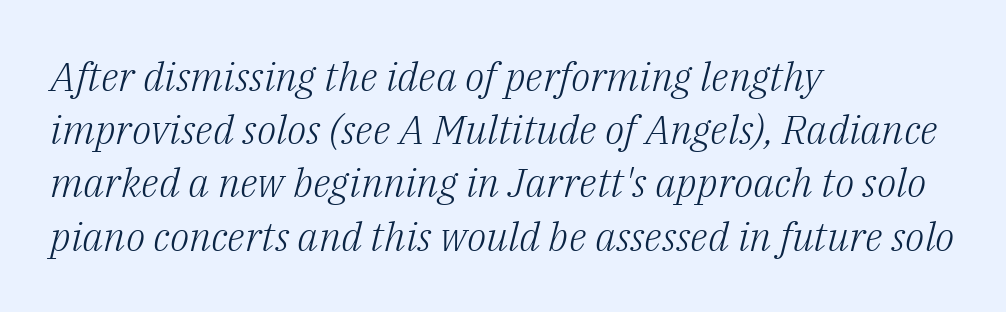
{"serif": "yes", "italic": "yes", "lean": "right", "slant_degrees": 14, "bold": "no", "weight": "light", "width": "normal", "stroke_contrast": "low", "x_height": "medium", "monospaced": "no", "underline": "no", "align": "left", "line_spacing": "normal", "line_spacing_ratio": 1.33, "letter_spacing": "normal", "letter_spacing_em": 0.0, "glyph_px": 40}
